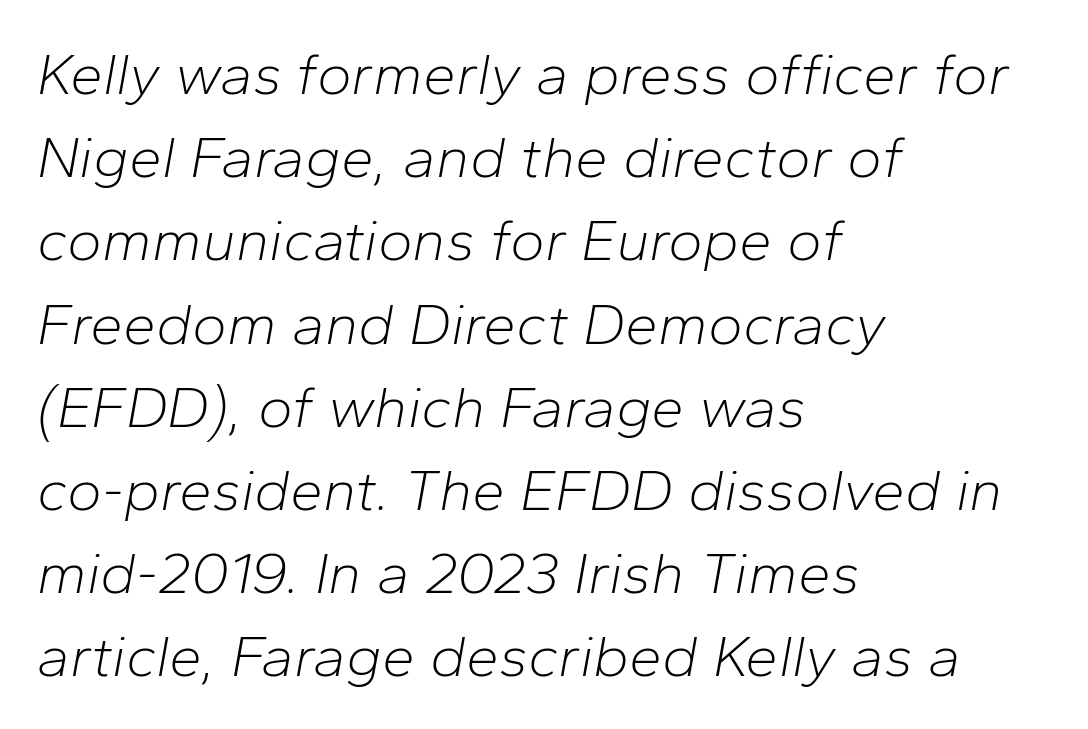
Q: Is the text bold? A: No.
Q: Is the text italic (slanted)? A: Yes, it leans right by about 10 degrees.
Q: Is the text underlined? A: No.
Q: How is the paragraph aligned? A: Left-aligned.
Q: Is the spacing between letters normal or unusually wide? A: Normal.
Q: Is the spacing between lines tight, normal or loose? A: Normal.
Q: Width (condensed, normal, or wide)? A: Normal.
Q: Stroke contrast? A: Low.
Q: x-height? A: Medium.
Q: Monospaced? A: No.
